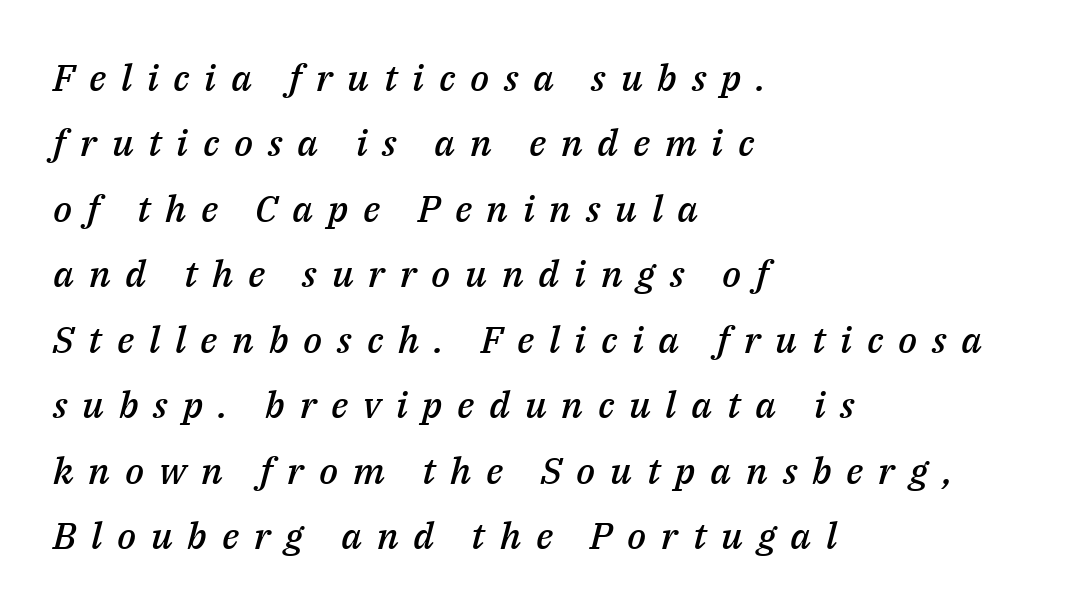
The image shows 37 px semibold type, italic (leaning right); set left-aligned, line spacing 1.77x, unusually wide letter spacing (+0.4 em), not underlined; medium stroke contrast and a medium x-height.
